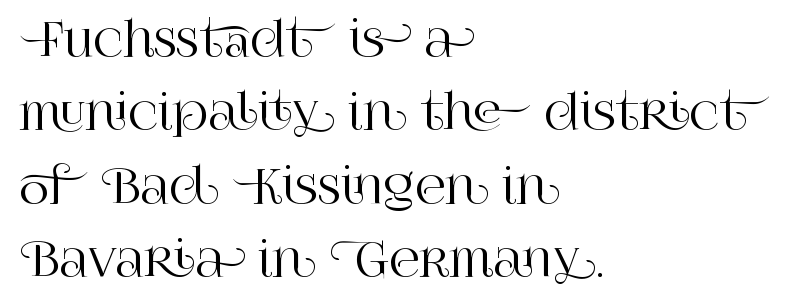
The image shows 47 px serif type, upright; set left-aligned, normal line spacing (1.56x), normal letter spacing, not underlined; high stroke contrast and a large x-height.
